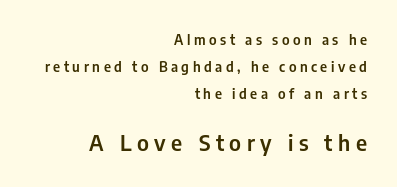
Q: Is the text italic (slanted)? A: No, it is upright.
Q: Is the text underlined? A: No.
Q: How is the paragraph aligned? A: Right-aligned.
Q: Is the spacing between letters normal or unusually wide? A: Unusually wide.
Q: Is the spacing between lines tight, normal or loose? A: Loose.
Q: Which block of text is set in a larger size, the first (top) or the second (bottom)? A: The second (bottom) one.
